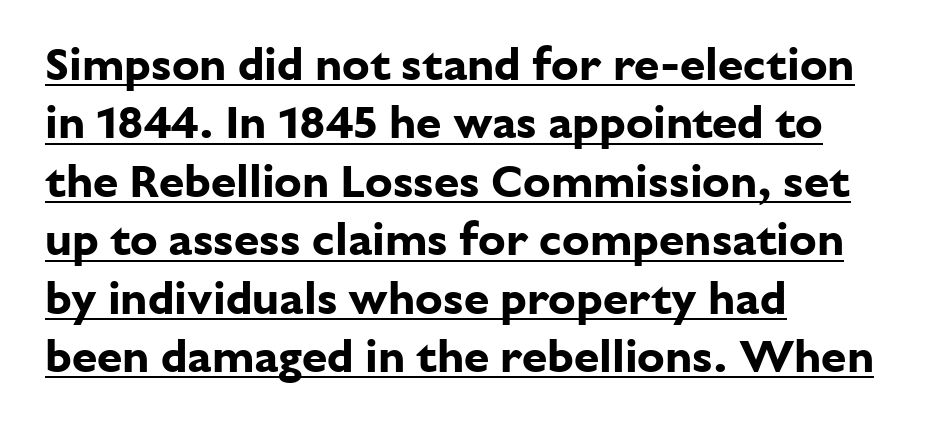
{"serif": "no", "italic": "no", "bold": "yes", "weight": "bold", "width": "normal", "stroke_contrast": "low", "x_height": "medium", "monospaced": "no", "underline": "yes", "align": "left", "line_spacing": "normal", "line_spacing_ratio": 1.27, "letter_spacing": "normal", "letter_spacing_em": 0.0, "glyph_px": 46}
